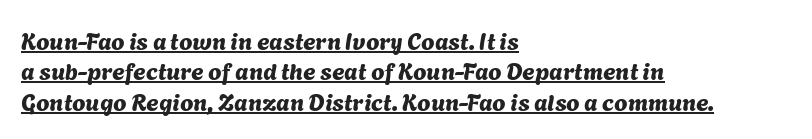
Glyph-to-glyph distance matches everyday printed text. Decoration check: the copy is underlined. Which margin do the lines hug? The left one — the right edge is uneven. Notice how descenders clear the ascenders below comfortably — that's standard leading.
